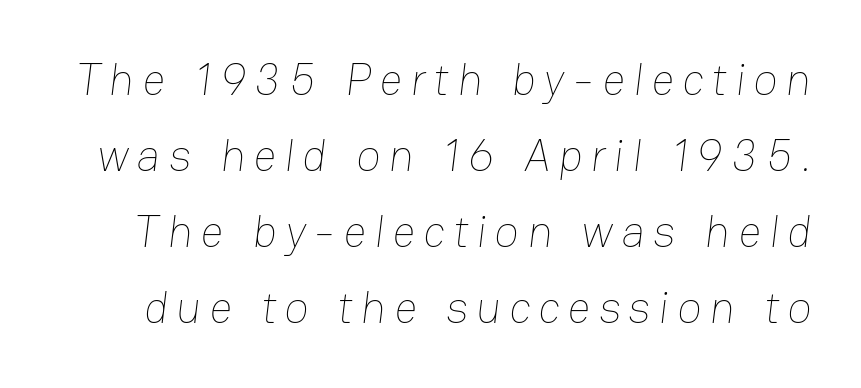
The characters are drawn with everyday or finer stroke widths. Rule under the text: the space is simply empty. Varying glyph widths throughout — classic text-font behaviour. Successive baselines arrive at the customary interval.
